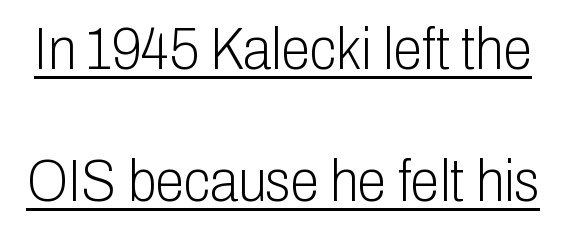
{"serif": "no", "italic": "no", "bold": "no", "weight": "light", "width": "condensed", "stroke_contrast": "low", "x_height": "medium", "monospaced": "no", "underline": "yes", "line_spacing": "loose", "line_spacing_ratio": 2.23, "letter_spacing": "normal", "letter_spacing_em": 0.0, "glyph_px": 59}
